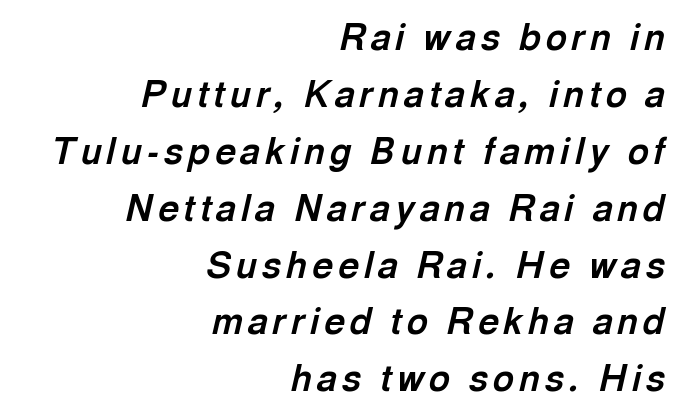
The image shows 36 px bold type, italic (leaning right); set right-aligned, normal line spacing (1.58x), not underlined; a medium x-height.
